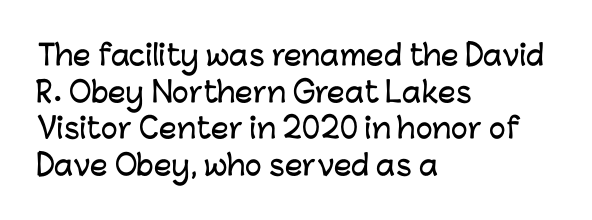
Is there any slant? The stems are plumb. Characters follow at the spacing the type designer built in. This rendering features lettering with no underline. Character widths vary here, with narrow letters taking less room than wide ones. Successive baselines arrive at the customary interval.
